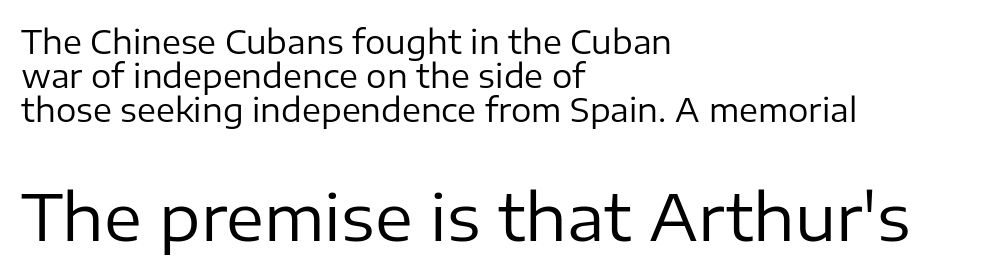
Q: Is the text bold? A: No.
Q: Is the text italic (slanted)? A: No, it is upright.
Q: Is the typeface a serif or a sans-serif typeface? A: Sans-serif.
Q: Is the text underlined? A: No.
Q: How is the paragraph aligned? A: Left-aligned.
Q: Is the spacing between letters normal or unusually wide? A: Normal.
Q: Is the spacing between lines tight, normal or loose? A: Tight.
Q: Which block of text is set in a larger size, the first (top) or the second (bottom)? A: The second (bottom) one.
Q: Width (condensed, normal, or wide)? A: Normal.
Q: Stroke contrast? A: Low.
Q: x-height? A: Medium.
Q: Monospaced? A: No.
